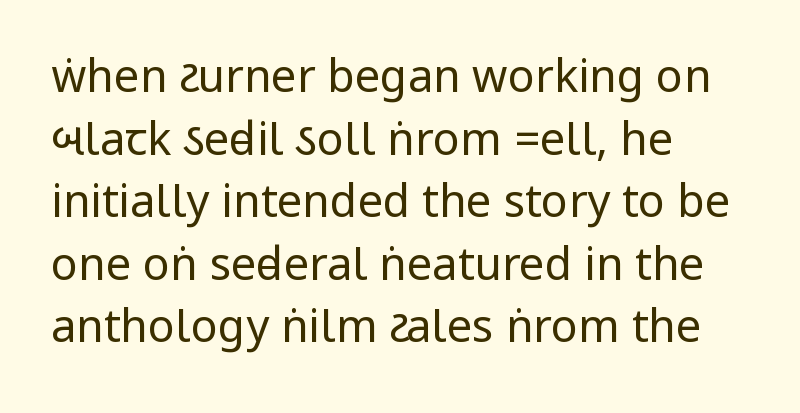
Q: Is the text bold? A: No.
Q: Is the text italic (slanted)? A: No, it is upright.
Q: Is the typeface a serif or a sans-serif typeface? A: Sans-serif.
Q: Is the text underlined? A: No.
Q: How is the paragraph aligned? A: Left-aligned.
Q: Is the spacing between letters normal or unusually wide? A: Normal.
Q: Is the spacing between lines tight, normal or loose? A: Normal.
Q: Width (condensed, normal, or wide)? A: Condensed.
Q: Stroke contrast? A: Low.
